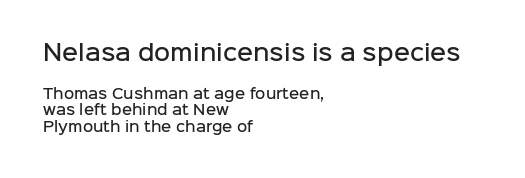
The image shows 22 px text type, upright; set left-aligned, line spacing 1.18x, normal letter spacing, not underlined; the first (top) block is 1.57x larger.
